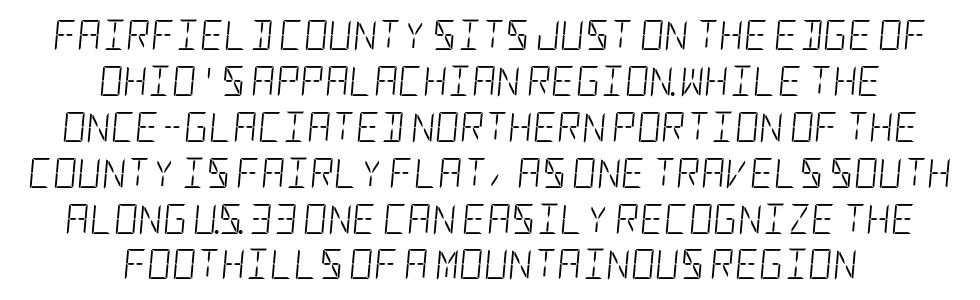
Q: Is the text bold? A: No.
Q: Is the text italic (slanted)? A: Yes, it leans right by about 5 degrees.
Q: Is the text underlined? A: No.
Q: How is the paragraph aligned? A: Centered.
Q: Is the spacing between letters normal or unusually wide? A: Normal.
Q: Is the spacing between lines tight, normal or loose? A: Normal.
Q: Width (condensed, normal, or wide)? A: Condensed.
Q: Stroke contrast? A: Low.
Q: x-height? A: Large.
